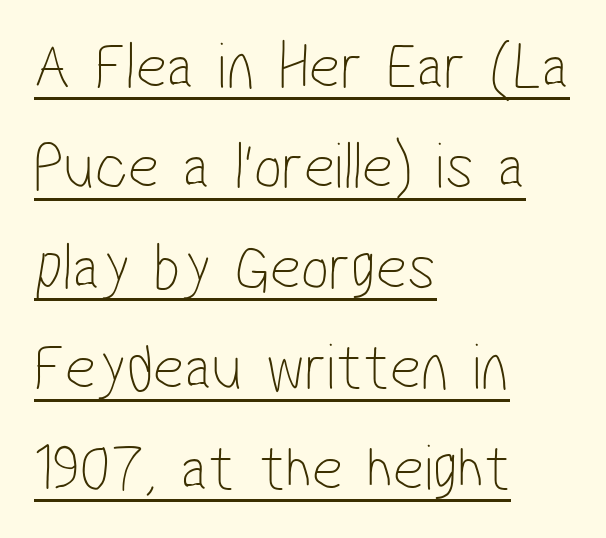
{"serif": "no", "bold": "no", "weight": "thin", "width": "condensed", "stroke_contrast": "low", "x_height": "medium", "monospaced": "no", "underline": "yes", "align": "left", "line_spacing": "normal", "line_spacing_ratio": 1.5, "letter_spacing": "normal", "letter_spacing_em": 0.0, "glyph_px": 67}
